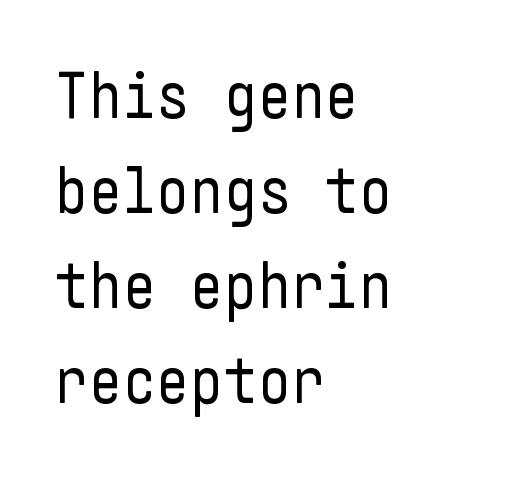
No italicization has been applied; the sample stays upright. The text block is weighted toward the left margin, trailing off unevenly rightward. Nope, no serifs anywhere on these letters. A bare baseline throughout the passage.
